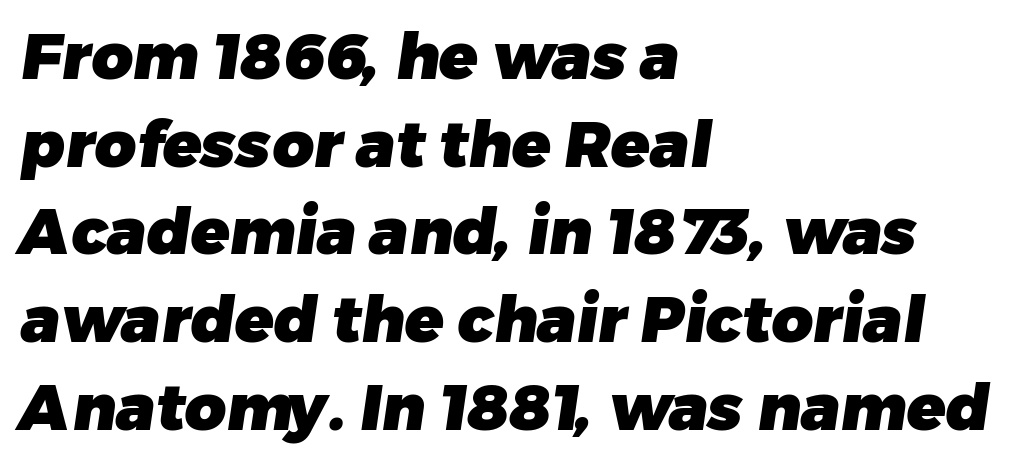
The image shows 64 px heavy sans-serif type; set left-aligned, normal line spacing (1.37x), normal letter spacing, not underlined; low stroke contrast and a medium x-height.
